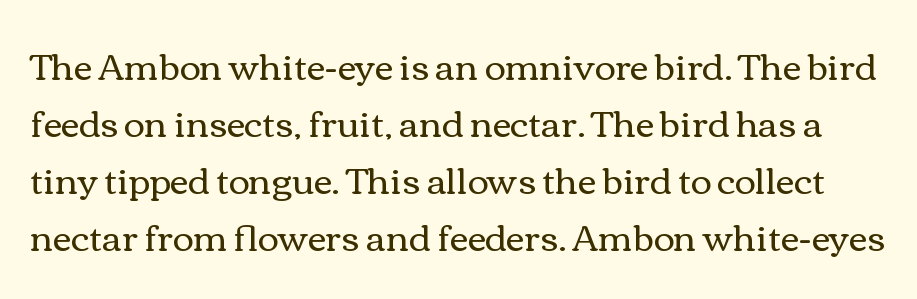
{"italic": "no", "bold": "no", "weight": "regular", "width": "wide", "stroke_contrast": "medium", "x_height": "medium", "monospaced": "no", "underline": "no", "line_spacing": "normal", "line_spacing_ratio": 1.58, "letter_spacing": "normal", "letter_spacing_em": 0.0, "glyph_px": 36}
